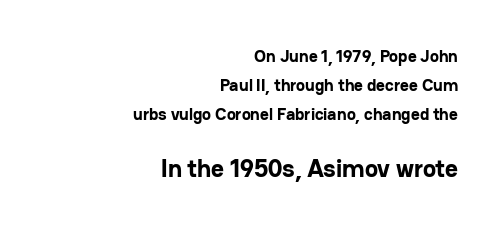
Q: Is the text bold? A: Yes.
Q: Is the text italic (slanted)? A: No, it is upright.
Q: Is the text underlined? A: No.
Q: How is the paragraph aligned? A: Right-aligned.
Q: Is the spacing between letters normal or unusually wide? A: Normal.
Q: Which block of text is set in a larger size, the first (top) or the second (bottom)? A: The second (bottom) one.
